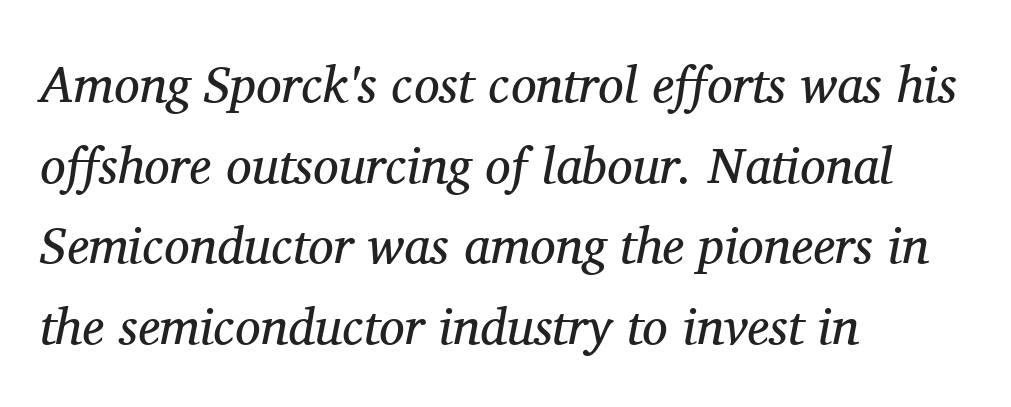
The image shows 51 px regular-weight serif type, italic (leaning right); set left-aligned, normal line spacing (1.58x), normal letter spacing, not underlined; medium stroke contrast and a medium x-height.
